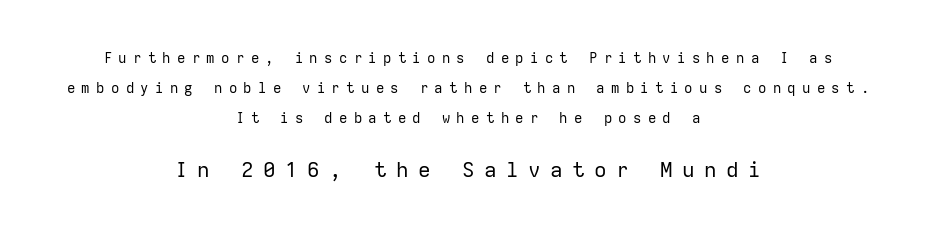
{"italic": "no", "bold": "no", "underline": "no", "align": "center", "line_spacing": "loose", "line_spacing_ratio": 2.14, "letter_spacing": "wide", "letter_spacing_em": 0.45, "larger_block": "second", "size_ratio": 1.5, "glyph_px": 21}
